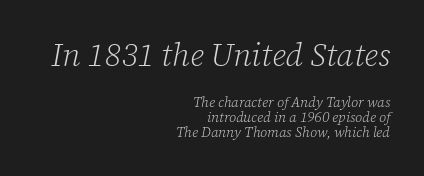
Nothing heavy about these letters — not bold at all. The passage shown is typeset with a serif family. Look at the tracking — it's just the regular setting, nothing added. A typesetter would call this leading minimal, almost set solid.
